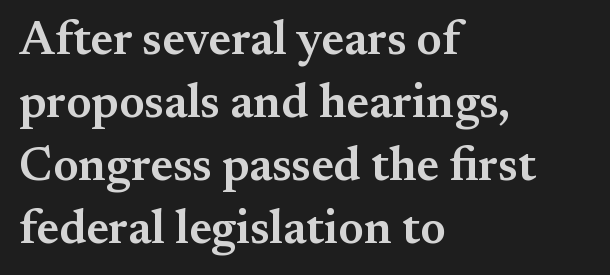
{"serif": "yes", "italic": "no", "bold": "semi", "weight": "semibold", "width": "normal", "stroke_contrast": "medium", "x_height": "small", "monospaced": "no", "underline": "no", "align": "left", "line_spacing": "normal", "line_spacing_ratio": 1.34, "letter_spacing": "normal", "letter_spacing_em": 0.0, "glyph_px": 47}
